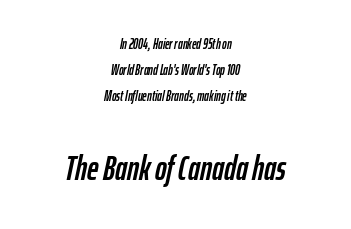
{"italic": "yes", "lean": "right", "slant_degrees": 12, "width": "condensed", "stroke_contrast": "low", "x_height": "medium", "monospaced": "no", "underline": "no", "align": "center", "line_spacing_ratio": 1.87, "letter_spacing": "normal", "letter_spacing_em": 0.0, "larger_block": "second", "size_ratio": 2.5, "glyph_px": 35}
